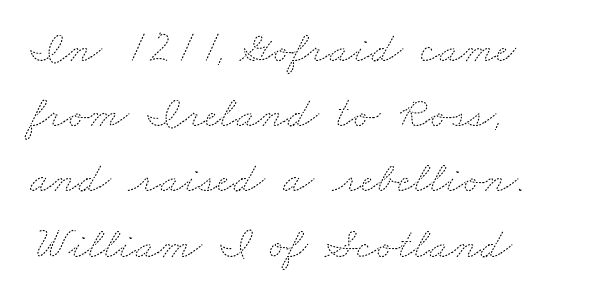
Stems and bowls with no extra thickness — not bold. This sample has the flowing, uneven cadence of proportional lettering. Normally led — the rows are evenly, conventionally spaced. The tracking reads as untouched default to a designer's eye. Has an underline been added? It has not.
